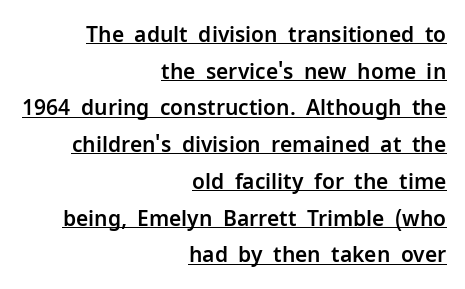
The image shows 21 px text type, upright; set right-aligned, line spacing 1.75x, normal letter spacing, underlined.
